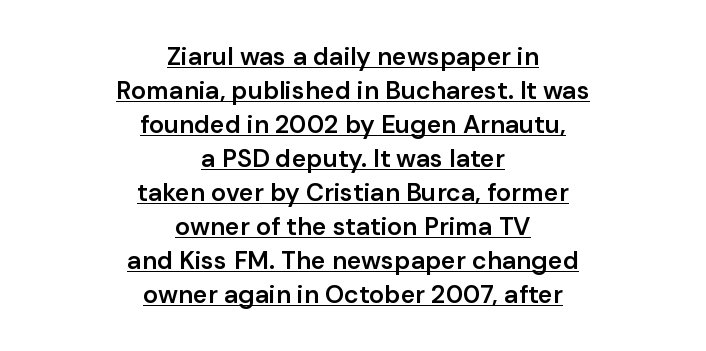
{"italic": "no", "bold": "semi", "underline": "yes", "align": "center", "line_spacing": "normal", "line_spacing_ratio": 1.36, "letter_spacing": "normal", "letter_spacing_em": 0.0, "glyph_px": 25}
